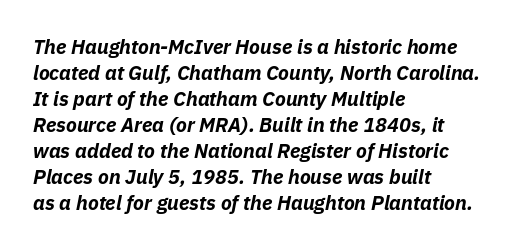
{"italic": "yes", "lean": "right", "slant_degrees": 11, "bold": "yes", "underline": "no", "align": "left", "line_spacing": "normal", "line_spacing_ratio": 1.3, "letter_spacing": "normal", "letter_spacing_em": 0.0, "glyph_px": 20}
